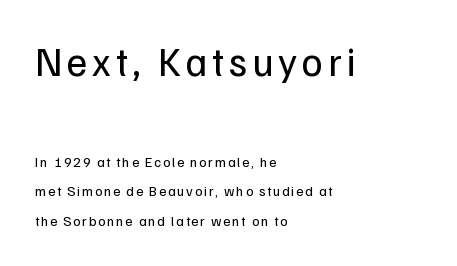
{"serif": "no", "italic": "no", "bold": "no", "weight": "regular", "width": "normal", "stroke_contrast": "low", "x_height": "medium", "monospaced": "no", "underline": "no", "align": "left", "line_spacing": "loose", "line_spacing_ratio": 2.12, "larger_block": "first", "size_ratio": 2.86, "glyph_px": 40}
